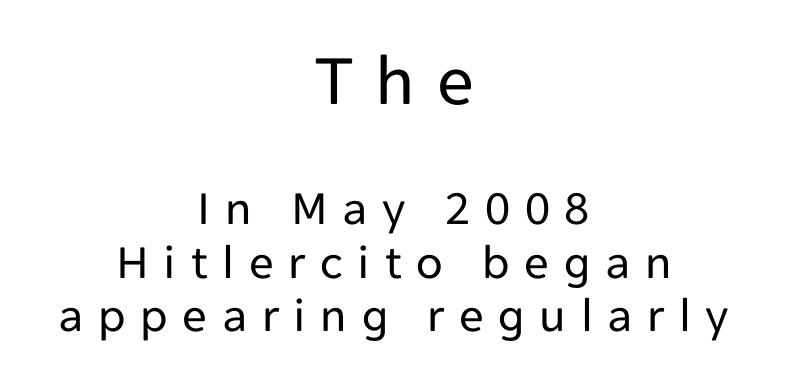
The letters look calm and open, with moderate or lighter stems. The face used here is rendered with a markedly widened letterfit. Reading top to bottom, the characters get smaller at the block break. Descenders are the only things crossing below the line.
